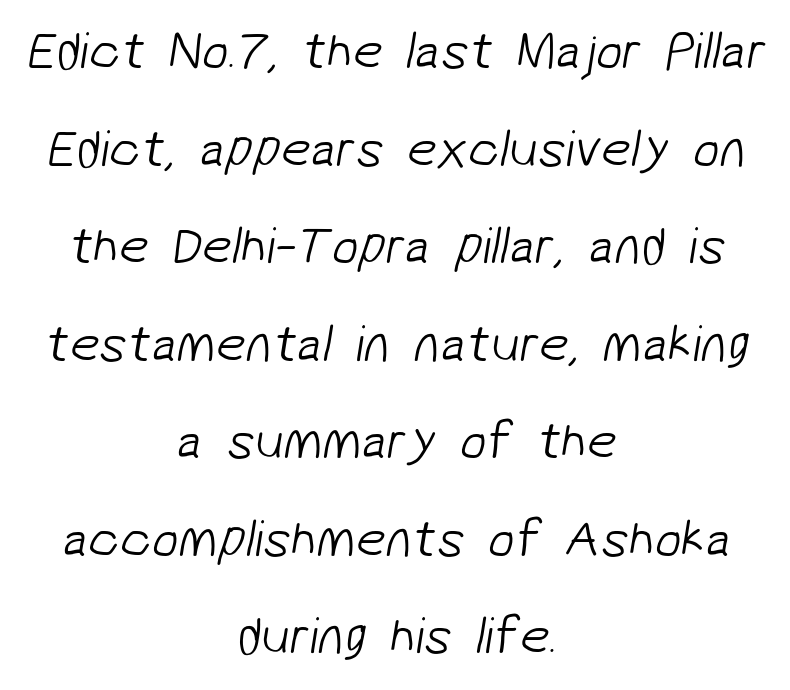
{"serif": "no", "bold": "no", "weight": "light", "width": "normal", "stroke_contrast": "low", "x_height": "medium", "monospaced": "no", "underline": "no", "align": "center", "line_spacing_ratio": 1.84, "letter_spacing": "normal", "letter_spacing_em": 0.0, "glyph_px": 53}
